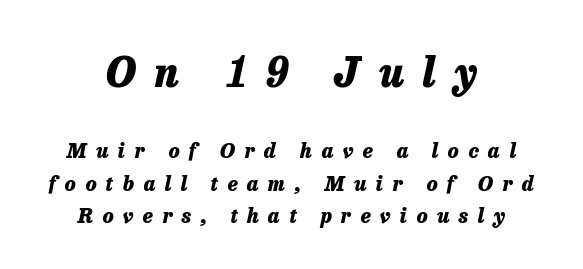
The image shows 40 px heavy type, italic (leaning right); set centered, normal line spacing (1.61x), unusually wide letter spacing (+0.47 em), not underlined; the first (top) block is 2.0x larger; low stroke contrast and a medium x-height.
